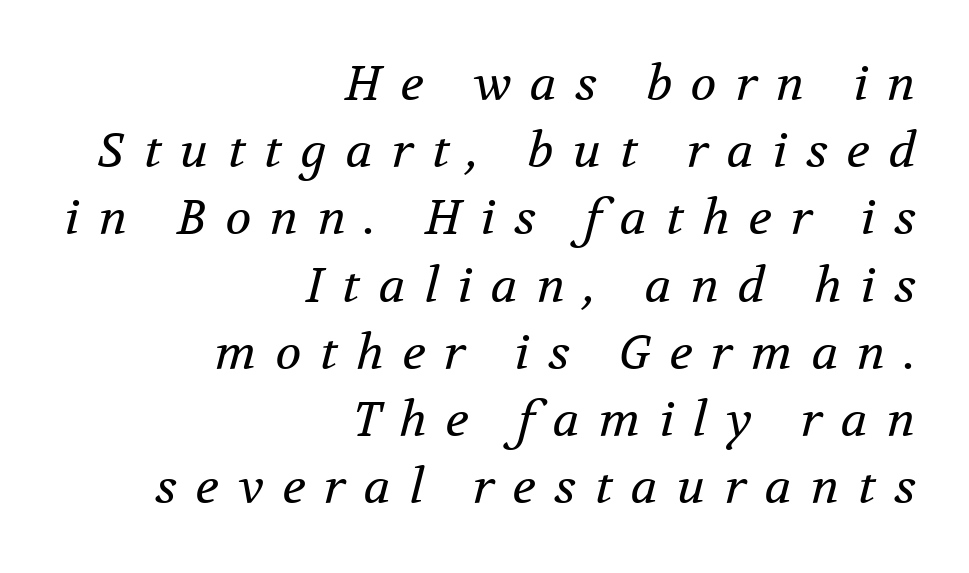
Q: Is the text bold? A: No.
Q: Is the text italic (slanted)? A: Yes, it leans right by about 12 degrees.
Q: Is the typeface a serif or a sans-serif typeface? A: Serif.
Q: Is the text underlined? A: No.
Q: How is the paragraph aligned? A: Right-aligned.
Q: Is the spacing between letters normal or unusually wide? A: Unusually wide.
Q: Is the spacing between lines tight, normal or loose? A: Normal.
Q: Width (condensed, normal, or wide)? A: Normal.
Q: Stroke contrast? A: Medium.
Q: x-height? A: Medium.
Q: Monospaced? A: No.
